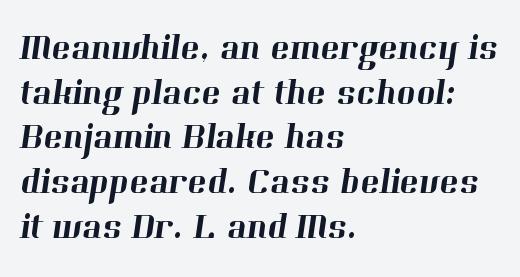
The passage shown is typeset with a serif family. Has an underline been added? It has not. Each letter keeps its own natural width here, so spacing adapts to shape. All the whitespace from short lines collects on the right. There is no visible air inserted between adjacent glyphs.
